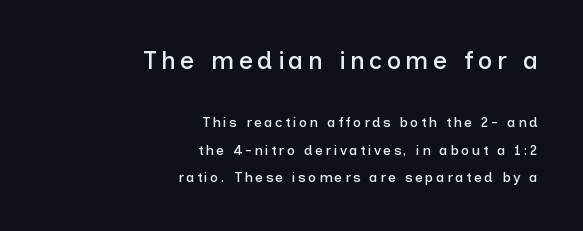
The image shows 25 px text type, upright; set right-aligned, loose line spacing (1.94x), not underlined; the first (top) block is 1.79x larger.
